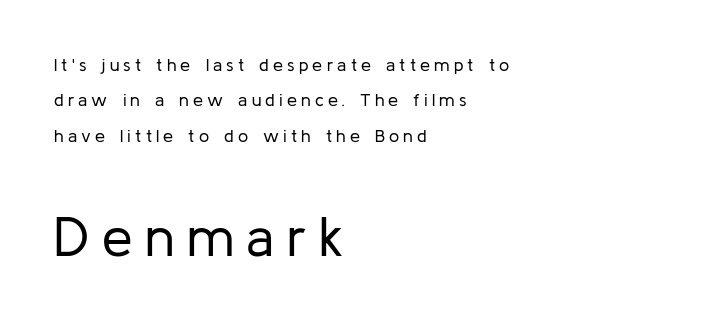
{"serif": "no", "italic": "no", "bold": "no", "weight": "regular", "width": "normal", "stroke_contrast": "low", "x_height": "medium", "monospaced": "no", "underline": "no", "align": "left", "line_spacing": "loose", "line_spacing_ratio": 1.96, "letter_spacing": "wide", "letter_spacing_em": 0.23, "larger_block": "second", "size_ratio": 3.06, "glyph_px": 55}
